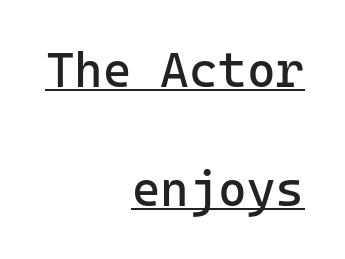
Bold? No — there's no thickening of the strokes. Posture: straight, roman, zero tilt. The tracking reads as untouched default to a designer's eye. The vertical gap from one line to the next is large. A baseline rule has been typeset under these characters.
